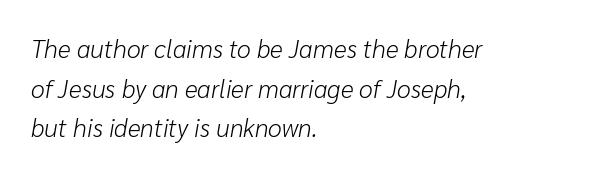
Q: Is the text bold? A: No.
Q: Is the text italic (slanted)? A: Yes, it leans right by about 10 degrees.
Q: Is the text underlined? A: No.
Q: How is the paragraph aligned? A: Left-aligned.
Q: Is the spacing between letters normal or unusually wide? A: Normal.
Q: Is the spacing between lines tight, normal or loose? A: Normal.
